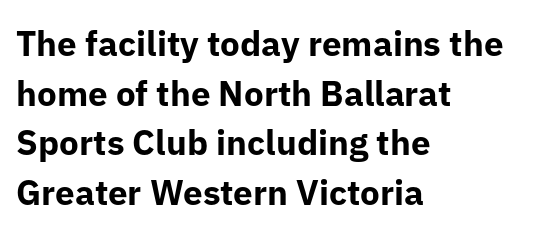
How would I describe the line gaps? Plain and ordinary. The passage is arranged the way most books set body copy — flush left. The passage shown is emphatically bold. Upright lettering throughout. Is the letter spacing exaggerated? No — it looks like the ordinary default. No word sits above an underline.
